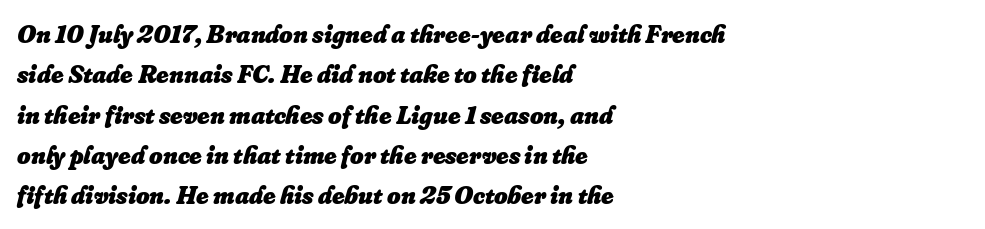
Inter-character spacing is left at the font's built-in metrics. Vertically, the passage feels balanced, rows spaced as you'd expect. These lines stack with their left ends in a neat column. Slant detected: the letters are inclined. Honestly, there is no underline to notice here at all.
